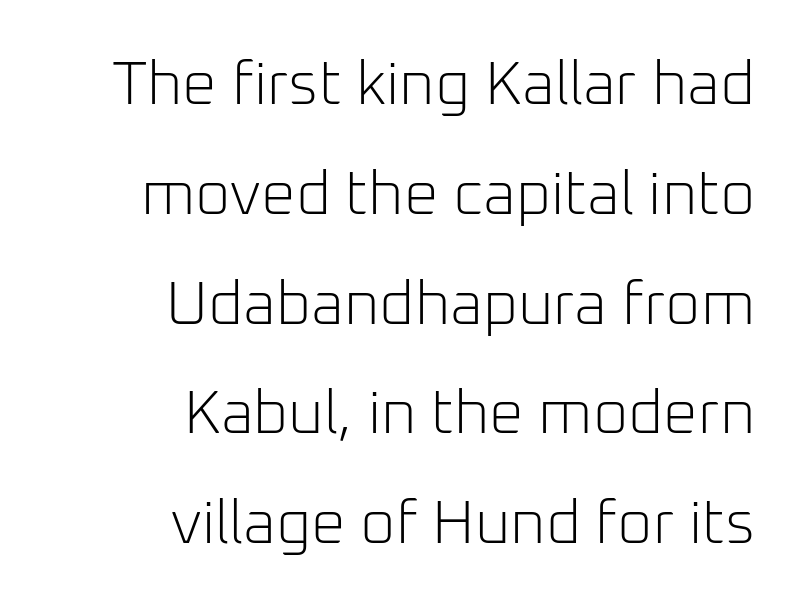
The image shows 61 px light sans-serif type, upright; set right-aligned, line spacing 1.8x, normal letter spacing, not underlined; low stroke contrast and a medium x-height.
